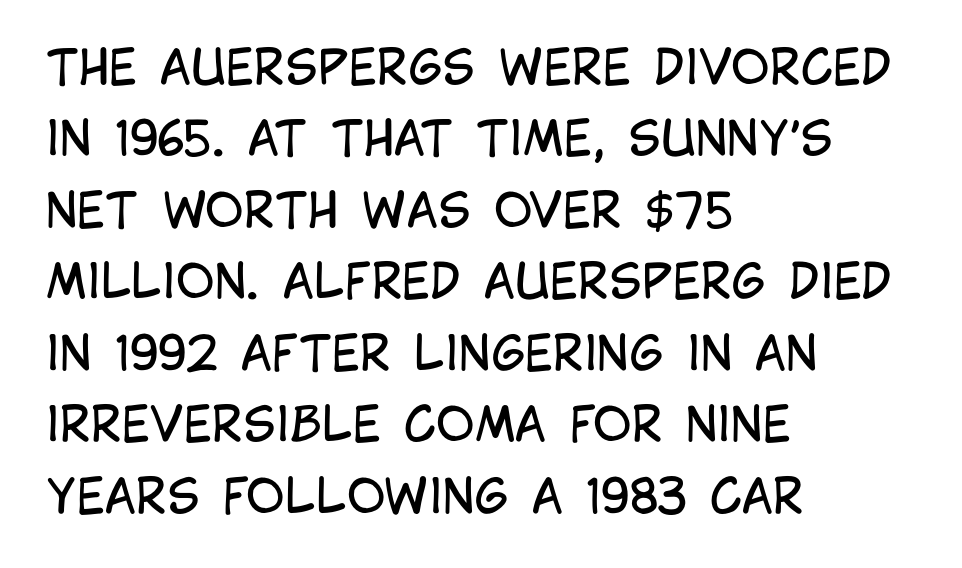
Q: Is the text bold? A: No.
Q: Is the text italic (slanted)? A: No, it is upright.
Q: Is the typeface a serif or a sans-serif typeface? A: Sans-serif.
Q: Is the text underlined? A: No.
Q: How is the paragraph aligned? A: Left-aligned.
Q: Is the spacing between letters normal or unusually wide? A: Normal.
Q: Is the spacing between lines tight, normal or loose? A: Normal.
Q: Width (condensed, normal, or wide)? A: Condensed.
Q: Stroke contrast? A: Low.
Q: x-height? A: Large.
Q: Monospaced? A: No.
